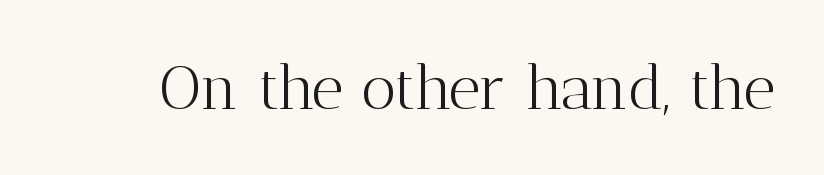
Q: Is the text bold? A: No.
Q: Is the text italic (slanted)? A: No, it is upright.
Q: Is the typeface a serif or a sans-serif typeface? A: Serif.
Q: Is the text underlined? A: No.
Q: Is the spacing between letters normal or unusually wide? A: Normal.
Q: Width (condensed, normal, or wide)? A: Normal.
Q: Stroke contrast? A: Medium.
Q: x-height? A: Medium.
Q: Monospaced? A: No.
